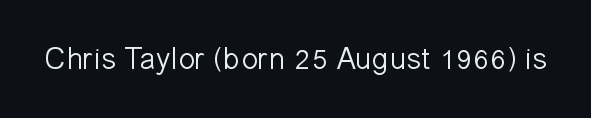
The passage shown is typeset with a sans-serif family. A roman cut, with each character standing at attention. The strip under each line holds only bare page. Caption: face not bold, strokes unweighted.
